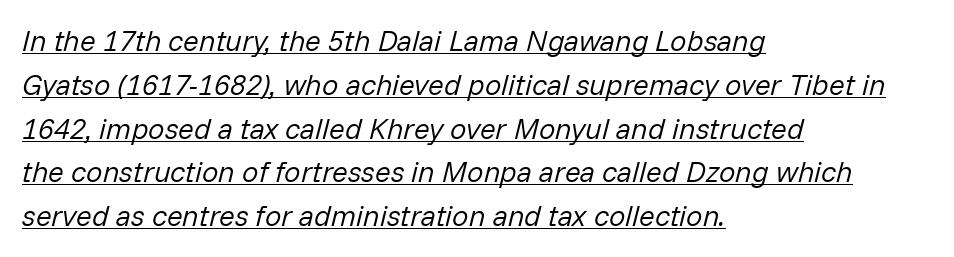
The image shows 29 px regular-weight type, italic (leaning right); set left-aligned, normal line spacing (1.51x), normal letter spacing, underlined; low stroke contrast and a medium x-height.
